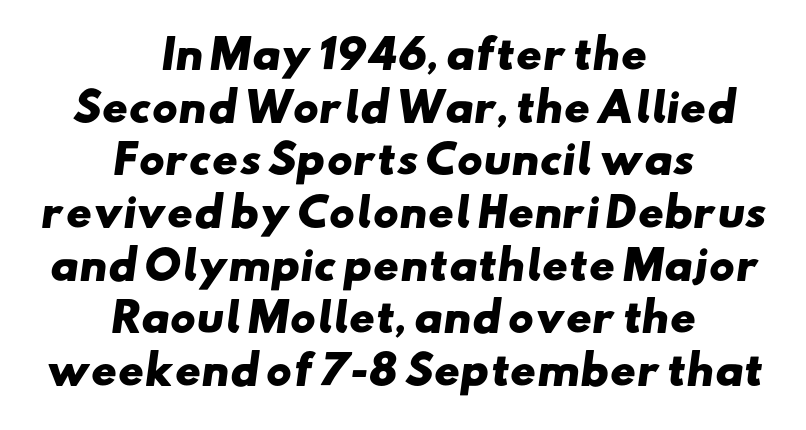
The image shows 39 px heavy, wide sans-serif type; set centered, normal line spacing (1.35x), normal letter spacing, not underlined; low stroke contrast and a small x-height.
